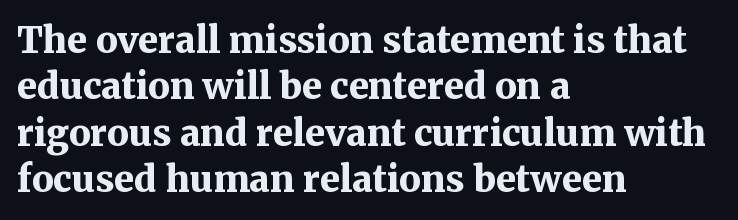
The image shows 36 px bold serif type, upright; set left-aligned, normal line spacing (1.29x), normal letter spacing, not underlined; medium stroke contrast and a medium x-height.
